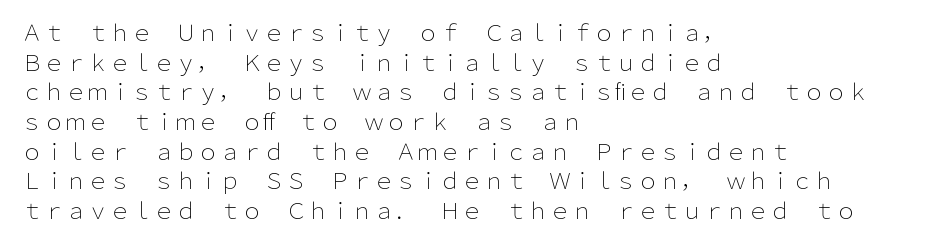
{"italic": "no", "bold": "no", "underline": "no", "align": "left", "line_spacing": "normal", "line_spacing_ratio": 1.35, "letter_spacing": "normal", "letter_spacing_em": 0.0, "glyph_px": 22}
